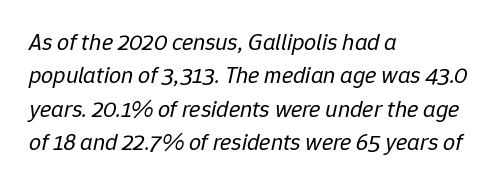
Q: Is the text bold? A: No.
Q: Is the text italic (slanted)? A: Yes, it leans right by about 12 degrees.
Q: Is the text underlined? A: No.
Q: How is the paragraph aligned? A: Left-aligned.
Q: Is the spacing between letters normal or unusually wide? A: Normal.
Q: Is the spacing between lines tight, normal or loose? A: Normal.
